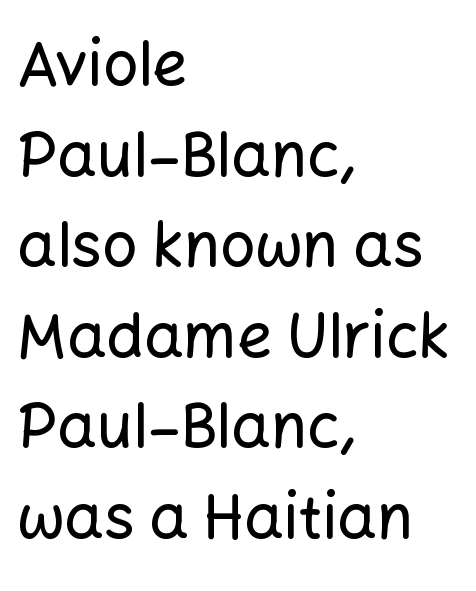
Where is the straight margin? On the left. Font category for this specimen: sans-serif. Baseline-to-baseline distance is the conventional proportion of letter height. The letters advance in unequal steps, a hallmark of proportional type.
